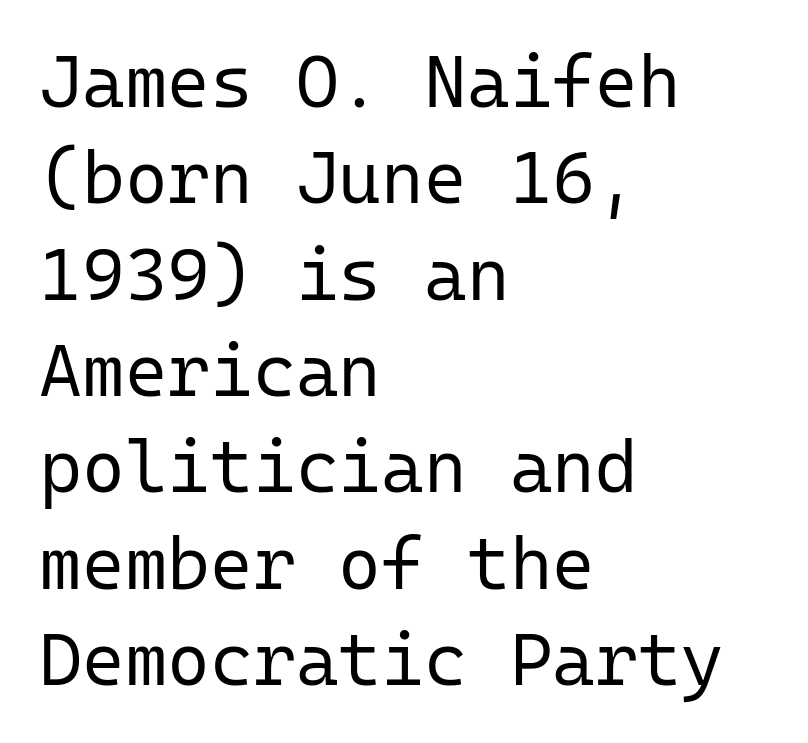
The image shows 73 px regular-weight sans-serif type, upright, monospaced; set left-aligned, normal line spacing (1.32x), normal letter spacing, not underlined; low stroke contrast and a medium x-height.
